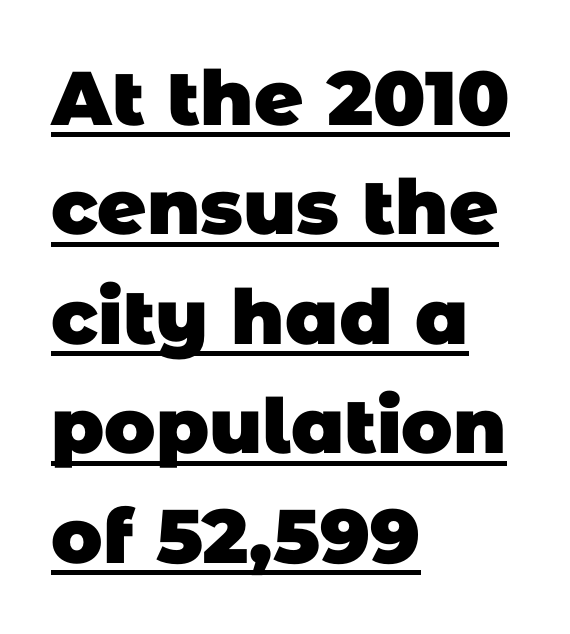
Q: Is the text bold? A: Yes.
Q: Is the typeface a serif or a sans-serif typeface? A: Sans-serif.
Q: Is the text underlined? A: Yes.
Q: How is the paragraph aligned? A: Left-aligned.
Q: Is the spacing between letters normal or unusually wide? A: Normal.
Q: Is the spacing between lines tight, normal or loose? A: Normal.
Q: Width (condensed, normal, or wide)? A: Normal.
Q: Stroke contrast? A: Low.
Q: x-height? A: Large.
Q: Monospaced? A: No.
